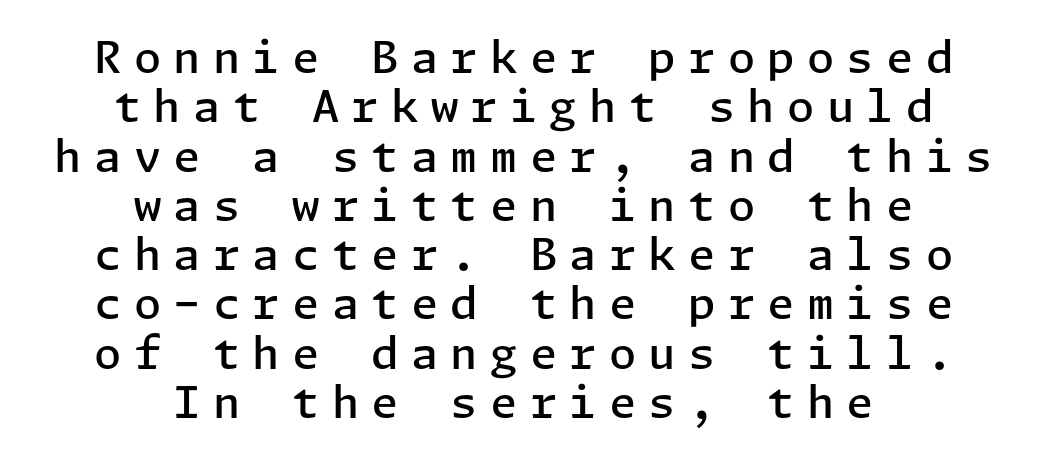
Q: Is the text bold? A: Semi-bold.
Q: Is the text italic (slanted)? A: No, it is upright.
Q: Is the typeface a serif or a sans-serif typeface? A: Sans-serif.
Q: Is the text underlined? A: No.
Q: How is the paragraph aligned? A: Centered.
Q: Is the spacing between letters normal or unusually wide? A: Unusually wide.
Q: Is the spacing between lines tight, normal or loose? A: Tight.
Q: Width (condensed, normal, or wide)? A: Normal.
Q: Stroke contrast? A: Low.
Q: x-height? A: Medium.
